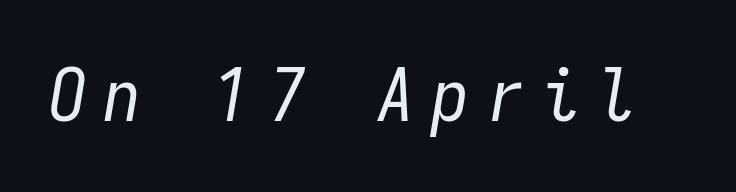
{"italic": "yes", "lean": "right", "slant_degrees": 9, "bold": "no", "weight": "regular", "width": "condensed", "stroke_contrast": "low", "x_height": "medium", "monospaced": "yes", "underline": "no", "letter_spacing": "wide", "letter_spacing_em": 0.24, "glyph_px": 74}
